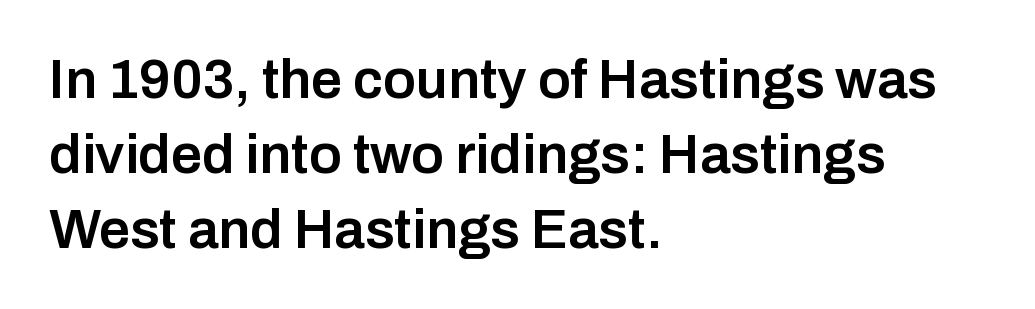
Q: Is the text bold? A: Semi-bold.
Q: Is the text italic (slanted)? A: No, it is upright.
Q: Is the typeface a serif or a sans-serif typeface? A: Sans-serif.
Q: Is the text underlined? A: No.
Q: How is the paragraph aligned? A: Left-aligned.
Q: Is the spacing between letters normal or unusually wide? A: Normal.
Q: Is the spacing between lines tight, normal or loose? A: Normal.
Q: Width (condensed, normal, or wide)? A: Normal.
Q: Stroke contrast? A: Low.
Q: x-height? A: Medium.
Q: Monospaced? A: No.
